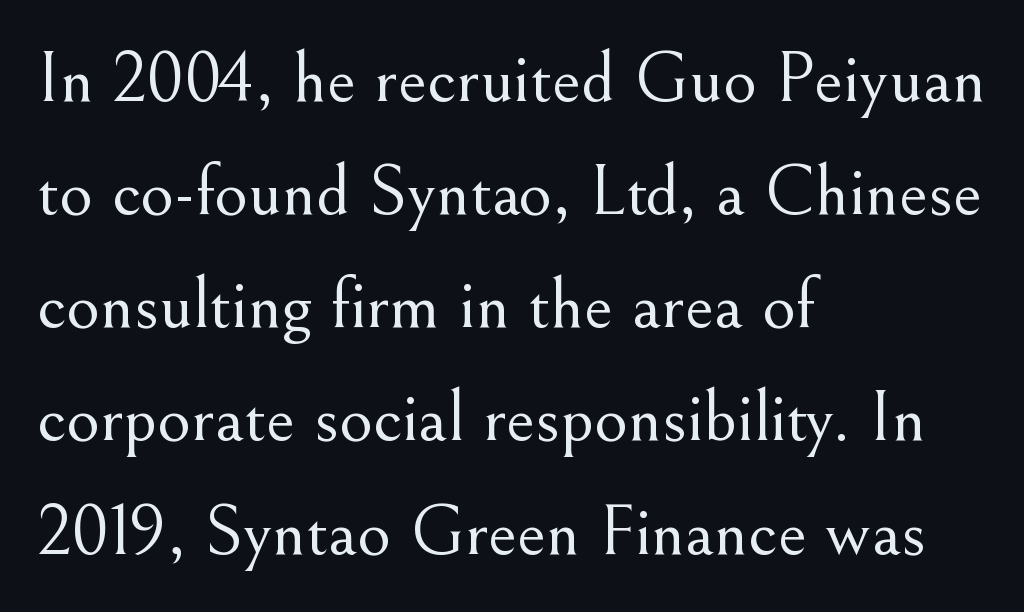
Compared with a typical body face, this is equally light or lighter still. Here the designer chose a conventional face with non-uniform glyph widths. Is the block centered? No — it sits flush against the left margin. This sample keeps an unexceptional amount of space between lines. Unlike a clean sans, this face finishes its strokes with serifs. The typography opts for an upright posture over an oblique one.
